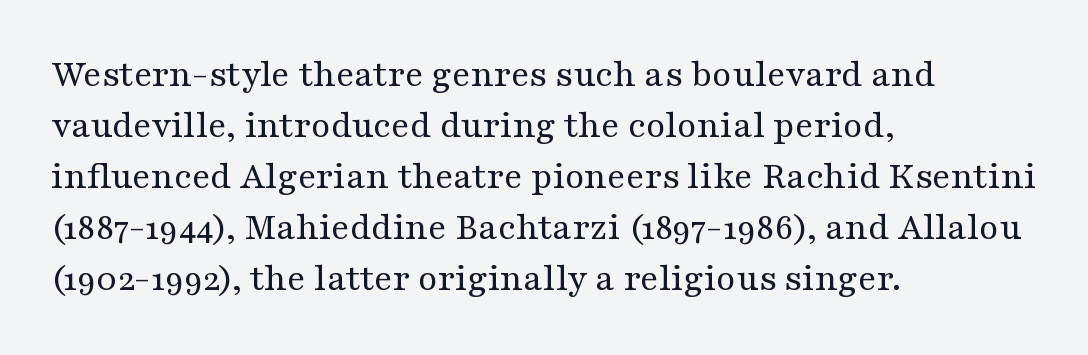
Every character sits straight up, as roman type does. These lines stack with their left ends in a neat column. Honestly, the row spacing looks completely unremarkable. Lines of text with bare space underneath. Honestly, the letter spacing is just normal — you wouldn't notice it.
